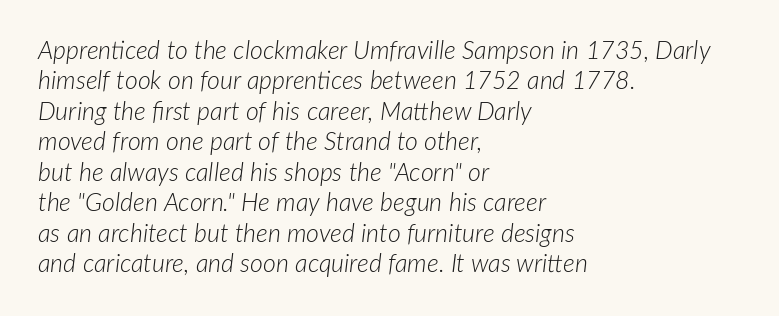
{"italic": "yes", "lean": "right", "slant_degrees": 7, "bold": "no", "underline": "no", "align": "left", "line_spacing_ratio": 1.22, "letter_spacing": "normal", "letter_spacing_em": 0.0, "glyph_px": 25}
